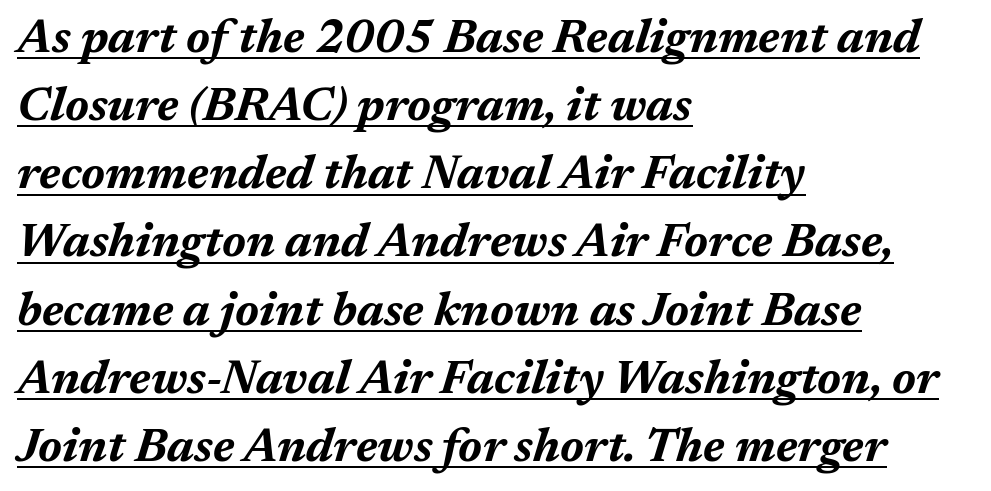
Each letter keeps its own natural width here, so spacing adapts to shape. A rule runs beneath these lines of type. Rows of type keep a routine distance in the vertical direction. Left-aligned paragraph, ragged on the right. Each word holds together tightly as a unit, with standard inter-letter gaps. You can tell it's italic because the verticals aren't actually vertical.
